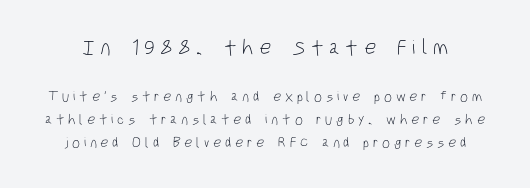
{"italic": "no", "bold": "no", "underline": "no", "line_spacing": "normal", "line_spacing_ratio": 1.66, "letter_spacing": "wide", "letter_spacing_em": 0.27, "larger_block": "first", "size_ratio": 1.5, "glyph_px": 21}
